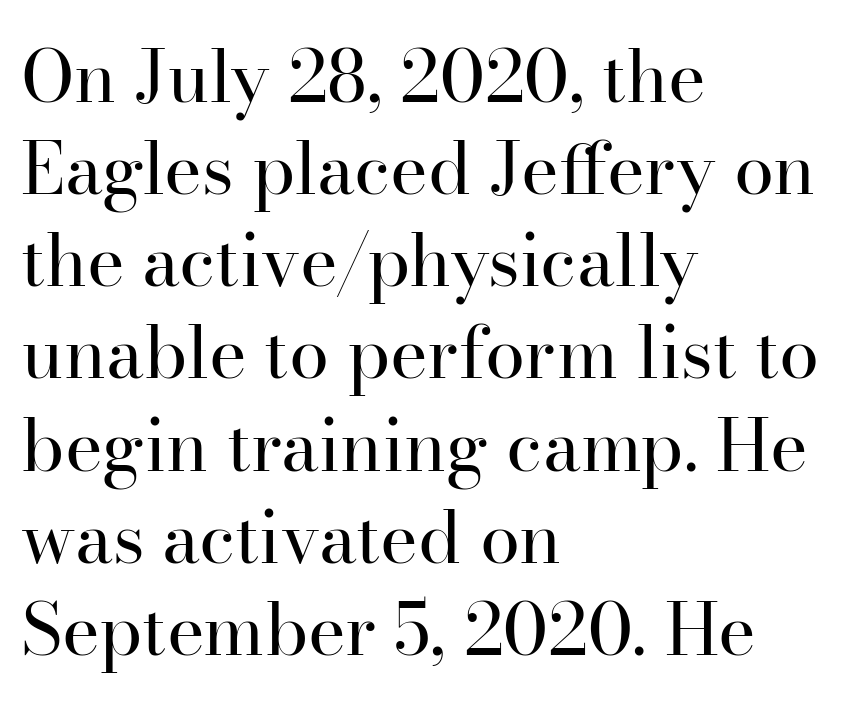
Q: Is the text bold? A: No.
Q: Is the text italic (slanted)? A: No, it is upright.
Q: Is the typeface a serif or a sans-serif typeface? A: Serif.
Q: Is the text underlined? A: No.
Q: How is the paragraph aligned? A: Left-aligned.
Q: Is the spacing between letters normal or unusually wide? A: Normal.
Q: Is the spacing between lines tight, normal or loose? A: Normal.
Q: Width (condensed, normal, or wide)? A: Normal.
Q: Stroke contrast? A: High.
Q: x-height? A: Small.
Q: Monospaced? A: No.
